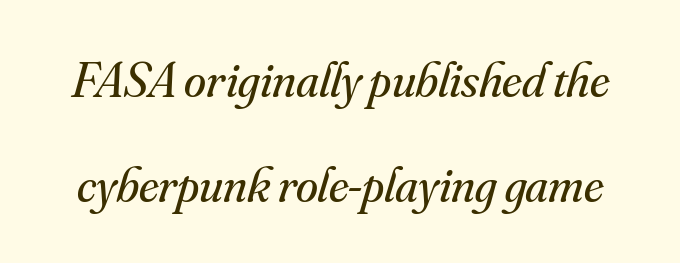
Do the characters align in a grid? No, the font is proportional. This rendering employs a face with finishing strokes, i.e., a serif. Clear beneath every line of the passage. Slanted lettering throughout. The letters sit at their default tracking, neither squeezed nor spread. In terms of leading, this rendering errs on the spacious side.
